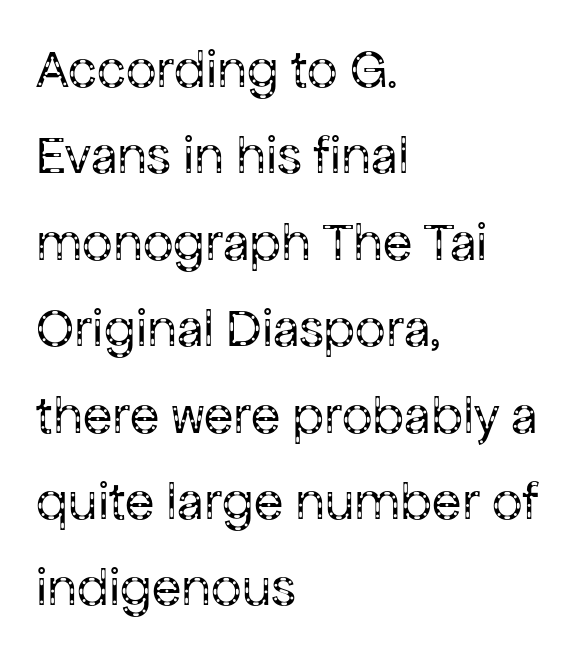
Check under the words: just untouched page. Heft: none added — not bold. The rendering uses natural spacing where letterforms have individual widths. Compared with typical body copy, the letter spacing here is the same. A student would call this left alignment; a typographer would say flush left, rag right. The glyphs in this specimen are sans serif.
